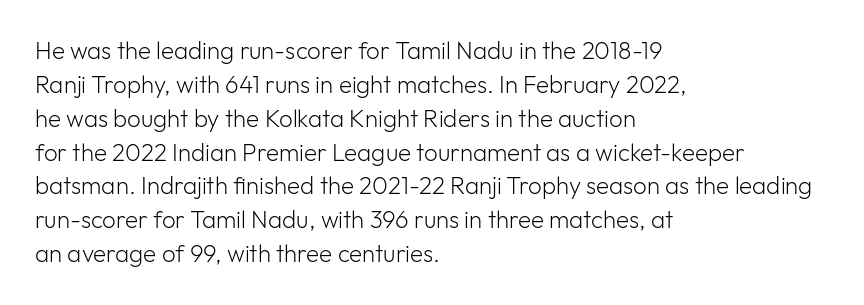
The image shows 24 px text type, upright; set left-aligned, normal line spacing (1.41x), normal letter spacing, not underlined.
